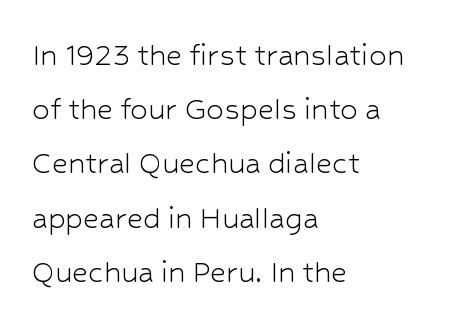
Q: Is the text bold? A: No.
Q: Is the text italic (slanted)? A: No, it is upright.
Q: Is the typeface a serif or a sans-serif typeface? A: Sans-serif.
Q: Is the text underlined? A: No.
Q: How is the paragraph aligned? A: Left-aligned.
Q: Is the spacing between letters normal or unusually wide? A: Normal.
Q: Is the spacing between lines tight, normal or loose? A: Normal.
Q: Width (condensed, normal, or wide)? A: Normal.
Q: Stroke contrast? A: Low.
Q: x-height? A: Medium.
Q: Monospaced? A: No.
